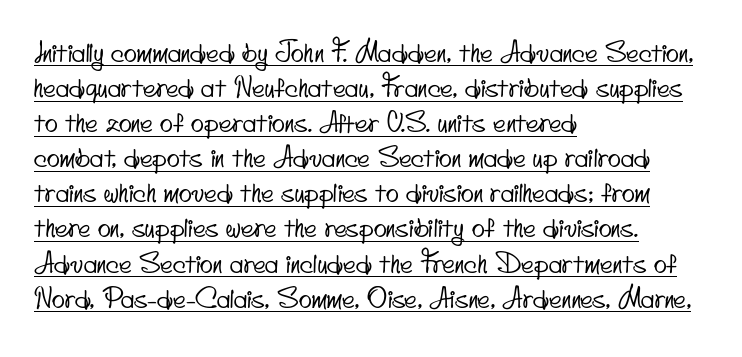
The image shows 27 px text type; set left-aligned, normal line spacing (1.3x), normal letter spacing, underlined.
